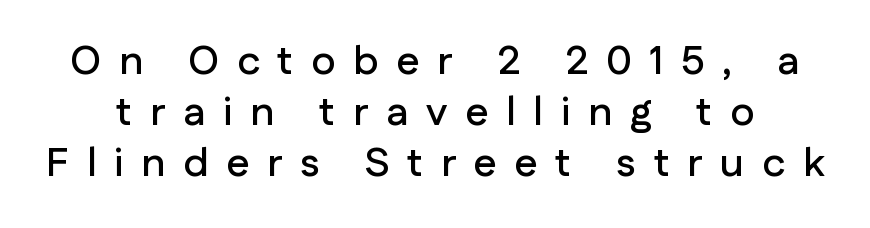
You can tell from the bare stems that sans-serif type was used. Posture: vertical. Line spacing here is normal. Look at the tracking — it's clearly loosened, letters drifting apart. The glyphs are unaccompanied by any horizontal stroke below them.
